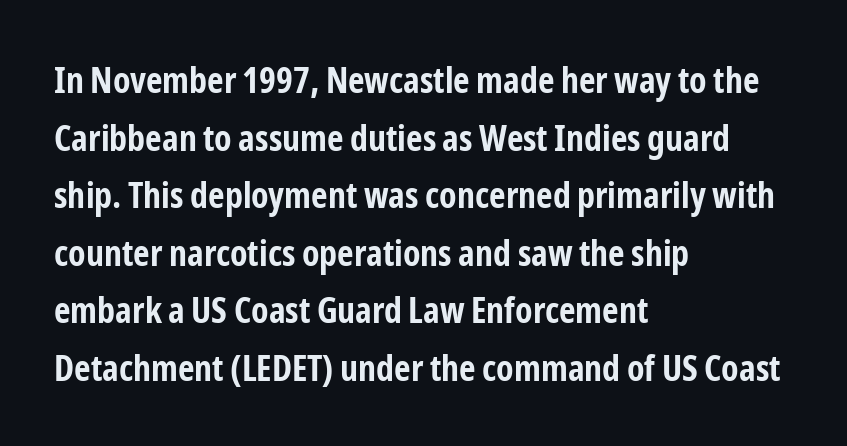
The image shows 36 px bold, condensed sans-serif type, upright; set left-aligned, normal line spacing (1.6x), normal letter spacing, not underlined; low stroke contrast and a medium x-height.
